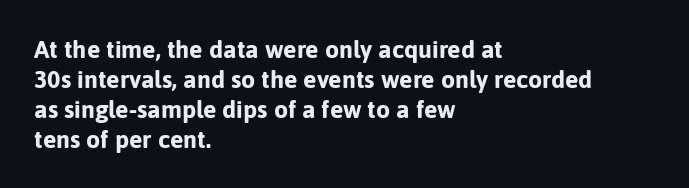
{"italic": "no", "bold": "yes", "underline": "no", "align": "left", "line_spacing_ratio": 1.2, "letter_spacing": "normal", "letter_spacing_em": 0.0, "glyph_px": 25}
